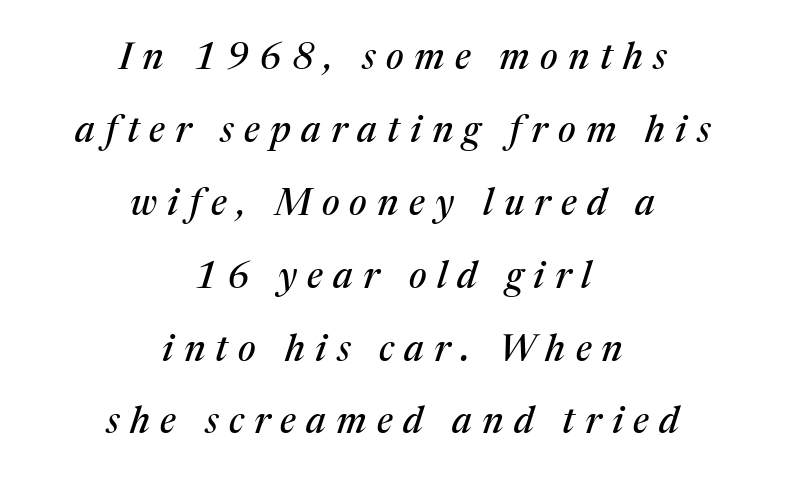
Q: Is the text italic (slanted)? A: Yes, it leans right by about 17 degrees.
Q: Is the typeface a serif or a sans-serif typeface? A: Serif.
Q: Is the text underlined? A: No.
Q: How is the paragraph aligned? A: Centered.
Q: Is the spacing between letters normal or unusually wide? A: Unusually wide.
Q: Is the spacing between lines tight, normal or loose? A: Loose.
Q: Width (condensed, normal, or wide)? A: Normal.
Q: Stroke contrast? A: Medium.
Q: x-height? A: Medium.
Q: Monospaced? A: No.
